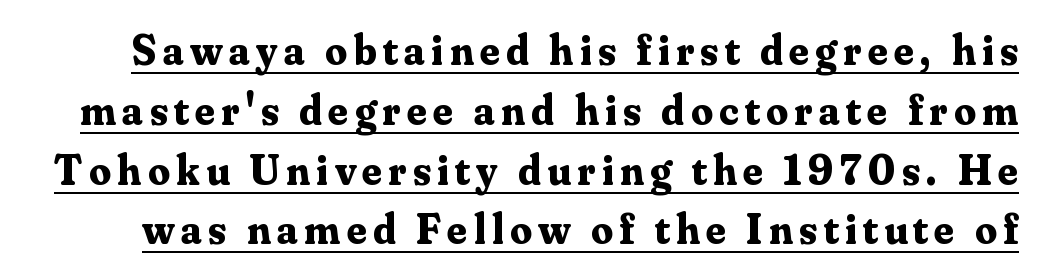
{"serif": "yes", "italic": "no", "bold": "yes", "weight": "bold", "width": "normal", "stroke_contrast": "medium", "x_height": "small", "monospaced": "no", "underline": "yes", "line_spacing": "normal", "line_spacing_ratio": 1.39, "glyph_px": 43}
